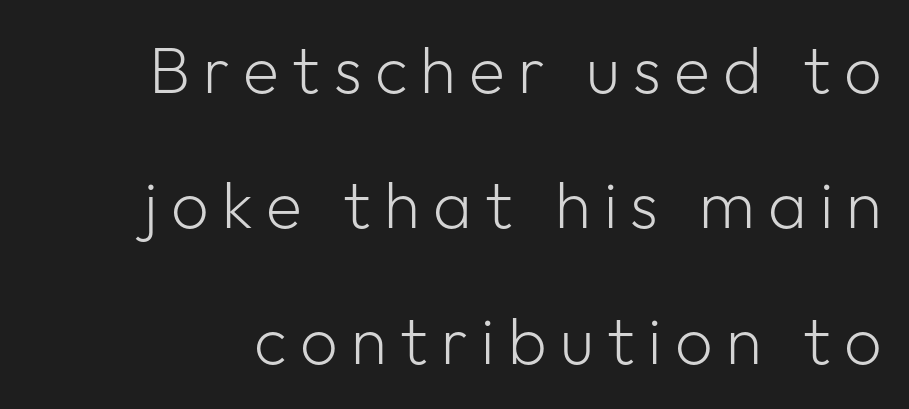
Q: Is the text bold? A: No.
Q: Is the text italic (slanted)? A: No, it is upright.
Q: Is the typeface a serif or a sans-serif typeface? A: Sans-serif.
Q: Is the text underlined? A: No.
Q: Is the spacing between letters normal or unusually wide? A: Unusually wide.
Q: Is the spacing between lines tight, normal or loose? A: Loose.
Q: Width (condensed, normal, or wide)? A: Normal.
Q: Stroke contrast? A: Low.
Q: x-height? A: Medium.
Q: Monospaced? A: No.
